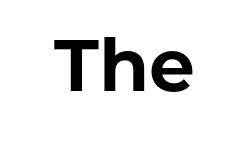
Q: Is the text bold? A: Yes.
Q: Is the text italic (slanted)? A: No, it is upright.
Q: Is the typeface a serif or a sans-serif typeface? A: Sans-serif.
Q: Is the text underlined? A: No.
Q: Is the spacing between letters normal or unusually wide? A: Normal.
Q: Width (condensed, normal, or wide)? A: Normal.
Q: Stroke contrast? A: Low.
Q: x-height? A: Medium.
Q: Monospaced? A: No.
